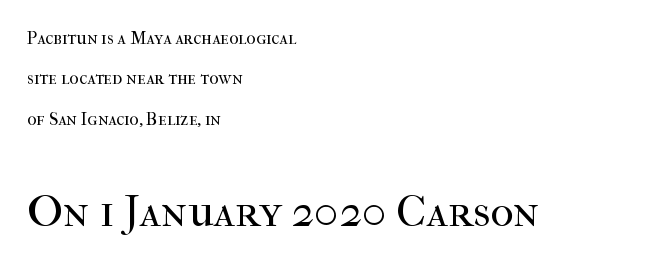
{"serif": "yes", "italic": "no", "bold": "no", "weight": "regular", "width": "normal", "stroke_contrast": "high", "x_height": "medium", "monospaced": "no", "underline": "no", "align": "left", "line_spacing": "loose", "line_spacing_ratio": 2.24, "letter_spacing": "normal", "letter_spacing_em": 0.0, "larger_block": "second", "size_ratio": 2.5, "glyph_px": 45}
